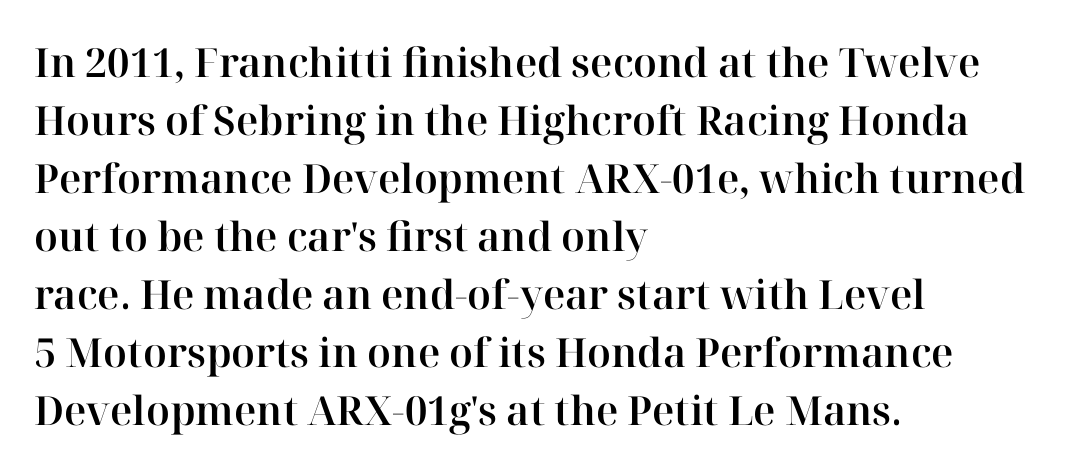
{"serif": "yes", "italic": "no", "width": "normal", "stroke_contrast": "high", "x_height": "medium", "monospaced": "no", "underline": "no", "align": "left", "line_spacing": "normal", "line_spacing_ratio": 1.45, "letter_spacing": "normal", "letter_spacing_em": 0.0, "glyph_px": 40}
